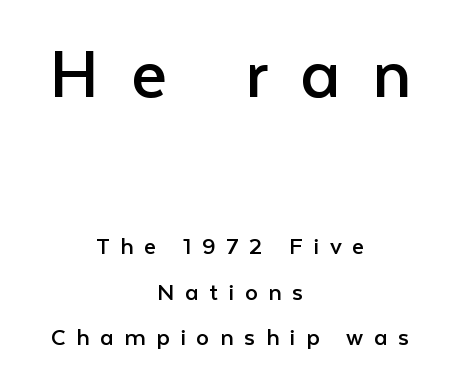
Nope, no serifs anywhere on these letters. Posture: upright roman. Both edges are ragged and mirror each other, which tells us the setting is centered. This reads as an unemphasized weight, regular at the heaviest.
